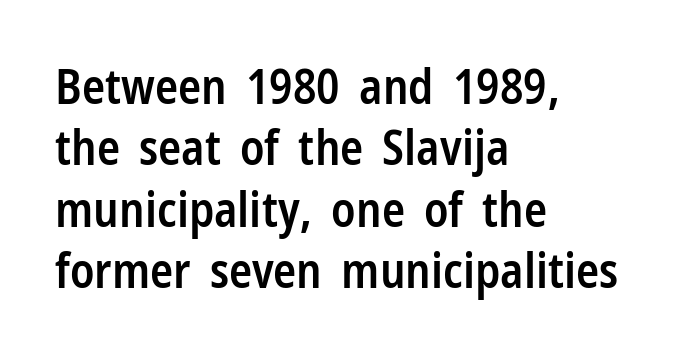
The string is rendered with underlining switched off. On the weight axis this lands at semibold, roughly 600. Rendered with straight, roman letterforms. How are the letters spaced? Ordinarily, with no added tracking. The passage shown is typed in a proportional face where columns would drift.
